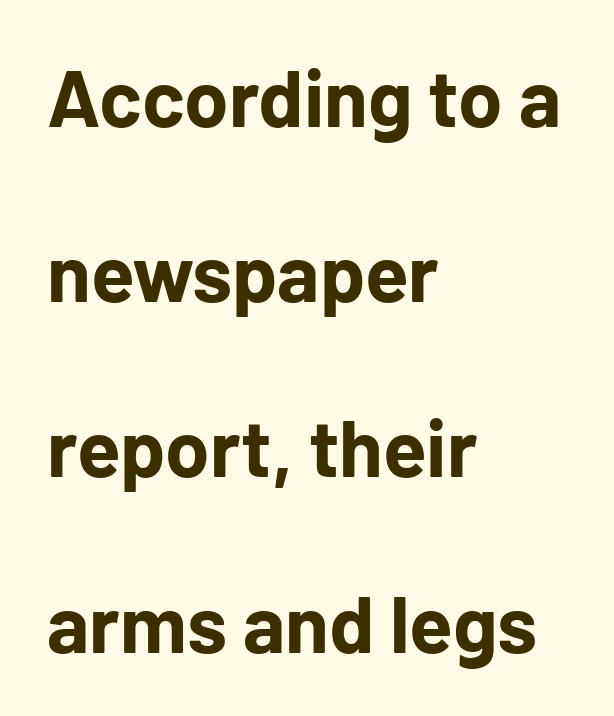
The image shows 80 px bold sans-serif type, upright; set left-aligned, loose line spacing (2.19x), normal letter spacing, not underlined; low stroke contrast and a medium x-height.
